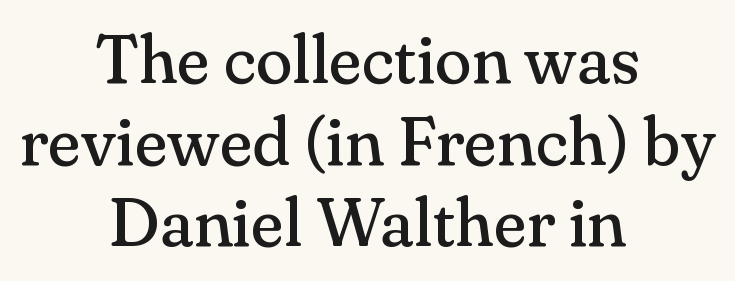
{"serif": "yes", "italic": "no", "bold": "no", "weight": "regular", "width": "normal", "stroke_contrast": "medium", "x_height": "small", "monospaced": "no", "underline": "no", "align": "center", "line_spacing_ratio": 1.2, "letter_spacing": "normal", "letter_spacing_em": 0.0, "glyph_px": 68}
